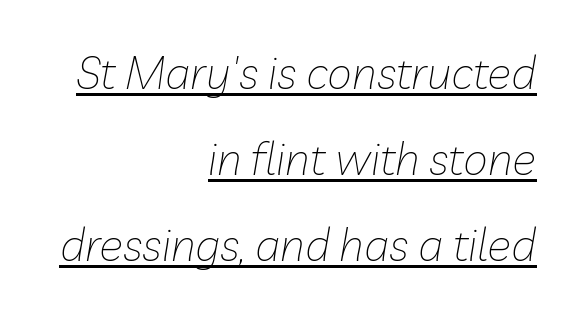
The image shows 45 px thin type, italic (leaning right); set right-aligned, loose line spacing (1.91x), normal letter spacing, underlined; low stroke contrast and a medium x-height.
